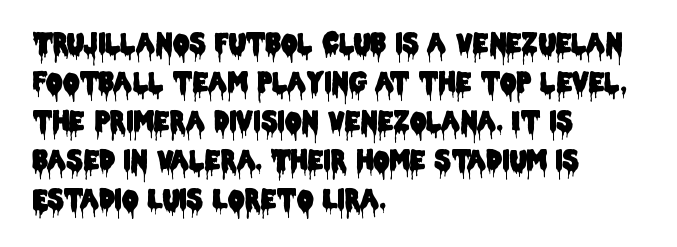
{"italic": "no", "underline": "no", "align": "left", "line_spacing": "normal", "line_spacing_ratio": 1.5, "letter_spacing": "normal", "letter_spacing_em": 0.0, "glyph_px": 26}
